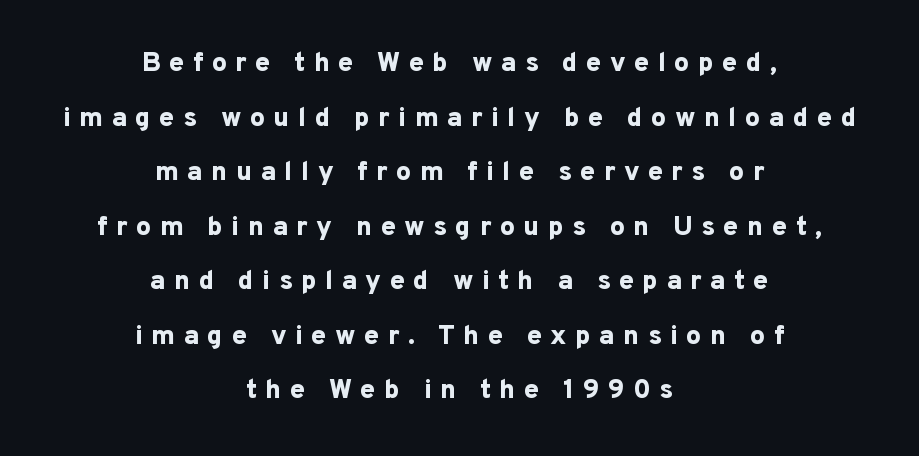
Q: Is the text bold? A: Yes.
Q: Is the text italic (slanted)? A: No, it is upright.
Q: Is the text underlined? A: No.
Q: How is the paragraph aligned? A: Centered.
Q: Is the spacing between letters normal or unusually wide? A: Unusually wide.
Q: Is the spacing between lines tight, normal or loose? A: Loose.
